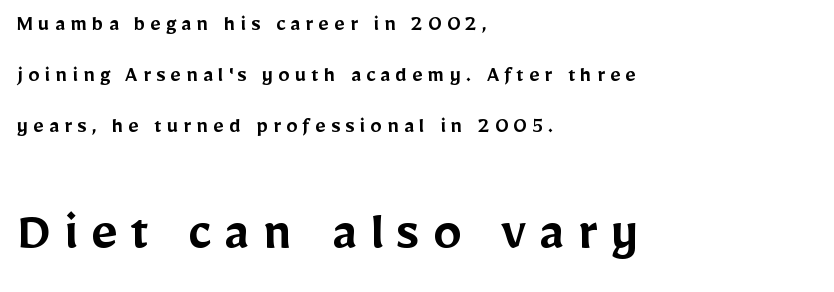
The image shows 58 px semibold sans-serif type, upright; set left-aligned, loose line spacing (2.21x), unusually wide letter spacing (+0.22 em), not underlined; the second (bottom) block is 2.52x larger; low stroke contrast and a medium x-height.
